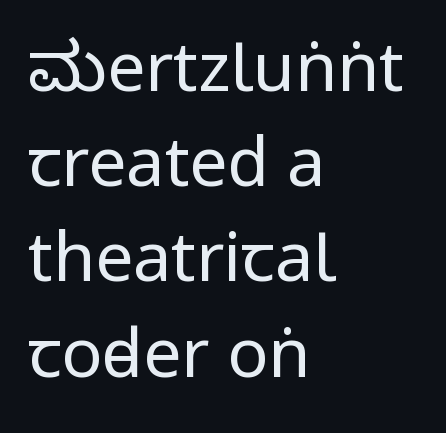
Q: Is the text bold? A: No.
Q: Is the text italic (slanted)? A: No, it is upright.
Q: Is the typeface a serif or a sans-serif typeface? A: Sans-serif.
Q: Is the text underlined? A: No.
Q: How is the paragraph aligned? A: Left-aligned.
Q: Is the spacing between letters normal or unusually wide? A: Normal.
Q: Is the spacing between lines tight, normal or loose? A: Normal.
Q: Width (condensed, normal, or wide)? A: Condensed.
Q: Stroke contrast? A: Low.
Q: x-height? A: Large.
Q: Monospaced? A: No.
